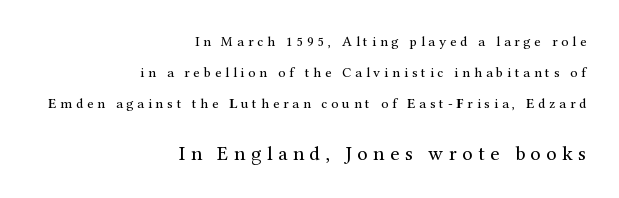
The image shows 20 px text type, upright; set right-aligned, loose line spacing (2.21x), unusually wide letter spacing (+0.28 em), not underlined; the second (bottom) block is 1.43x larger.
